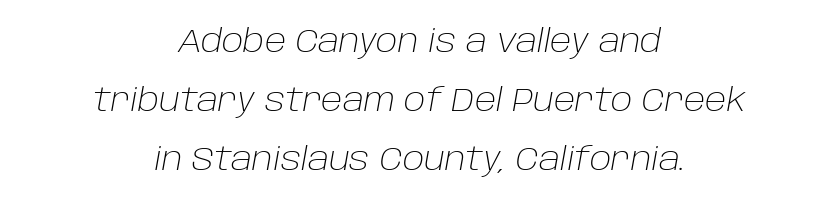
On a weight scale, this lands at 450 or below. Nobody drew a line under any word here. The lettering tilts uniformly, giving the passage an italic look. Spacing verdict: proportional, widths tailored to each character.
